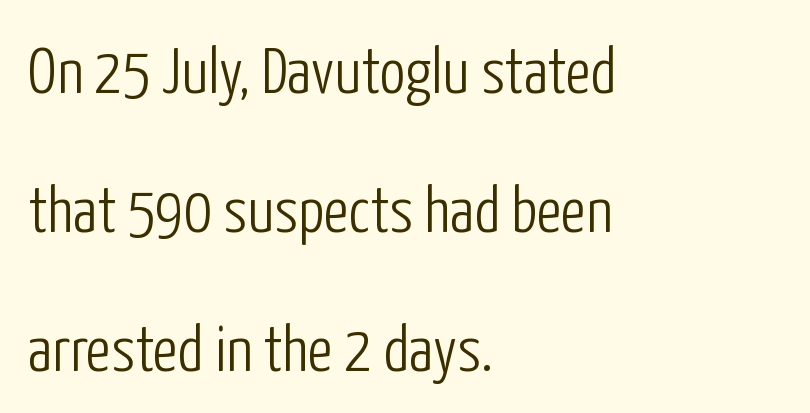
The face used here is rendered with its standard letterfit. This sample uses a sans-serif face. Descenders hang freely into open space. Each new line begins a long way beneath the previous one. When letters stand straight like this, we call the style roman or upright.
